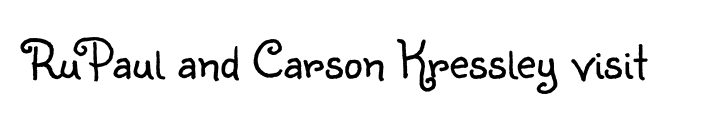
{"serif": "no", "italic": "no", "bold": "no", "weight": "light", "width": "normal", "stroke_contrast": "low", "x_height": "small", "monospaced": "no", "underline": "no", "letter_spacing": "normal", "letter_spacing_em": 0.0, "glyph_px": 54}
